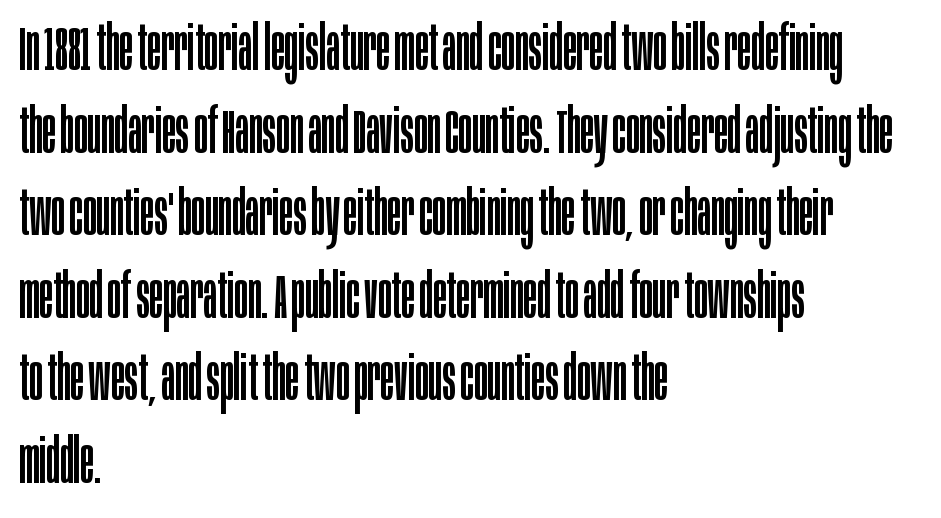
Q: Is the text bold? A: No.
Q: Is the text italic (slanted)? A: No, it is upright.
Q: Is the typeface a serif or a sans-serif typeface? A: Sans-serif.
Q: Is the text underlined? A: No.
Q: How is the paragraph aligned? A: Left-aligned.
Q: Is the spacing between letters normal or unusually wide? A: Normal.
Q: Is the spacing between lines tight, normal or loose? A: Normal.
Q: Width (condensed, normal, or wide)? A: Condensed.
Q: Stroke contrast? A: Low.
Q: x-height? A: Large.
Q: Monospaced? A: No.
